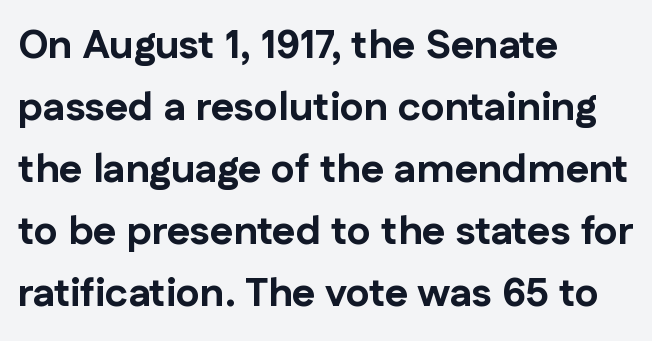
Q: Is the text bold? A: Yes.
Q: Is the text italic (slanted)? A: No, it is upright.
Q: Is the typeface a serif or a sans-serif typeface? A: Sans-serif.
Q: Is the text underlined? A: No.
Q: How is the paragraph aligned? A: Left-aligned.
Q: Is the spacing between letters normal or unusually wide? A: Normal.
Q: Is the spacing between lines tight, normal or loose? A: Normal.
Q: Width (condensed, normal, or wide)? A: Normal.
Q: Stroke contrast? A: Low.
Q: x-height? A: Medium.
Q: Monospaced? A: No.
